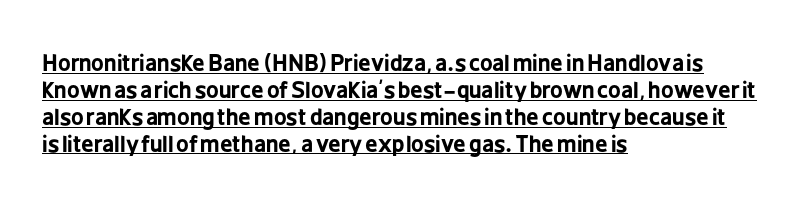
This rendering features underlined lettering. Every row of glyphs begins at an identical x-position on the left. I'd describe the lettering as bold — thick and assertive. Glyph-to-glyph distance matches everyday printed text. The lettering stays uniformly vertical, giving the passage a roman look.
